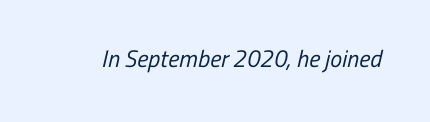
Rule under the text: the space is simply empty. What stands out about the letter spacing? Nothing — it is the standard amount. Think standard paragraph weight, or any step lighter than that.
